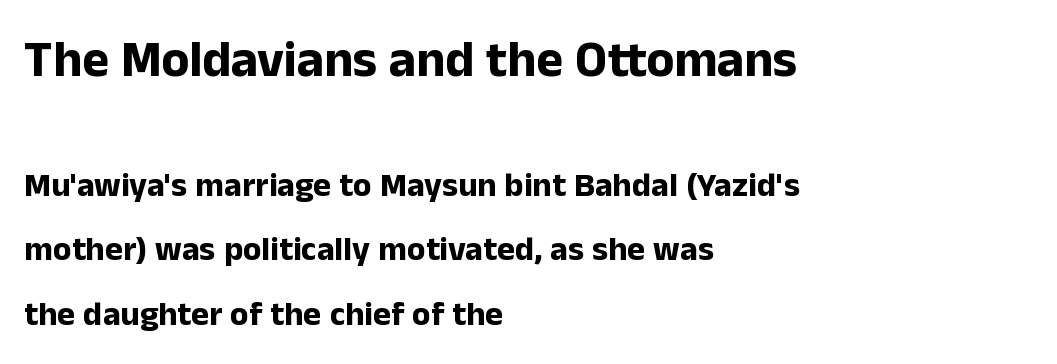
The typography opts for an upright posture over an oblique one. A student would call this left alignment; a typographer would say flush left, rag right. The glyphs have the mass of a bold cut. Observe the absence of serifs on each vertical stroke in this sample. This layout puts the oversized block above and the modest block below. Compared with typical body copy, the letter spacing here is the same.
